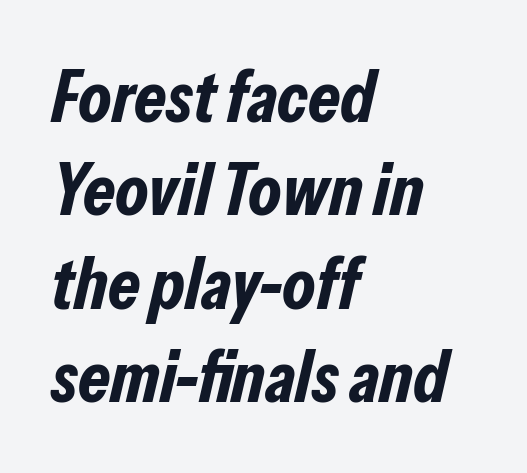
Evenly set lines give the paragraph a standard silhouette. Each glyph is drawn with heavy, bold strokes. No extra tracking has been applied to these lines. Note the varied advance widths — an 'i' is clearly narrower than an 'm'.
